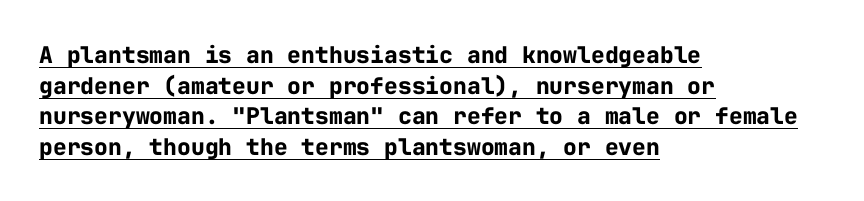
Is there any slant? The stems are plumb. The rendered words wear a rule along their underside. Nobody touched the tracking dial on this one. Horizontally, the lines are justified to the leading edge only. Thick stems and heavy bowls — unmistakably bold. Rows of type keep a routine distance in the vertical direction.
